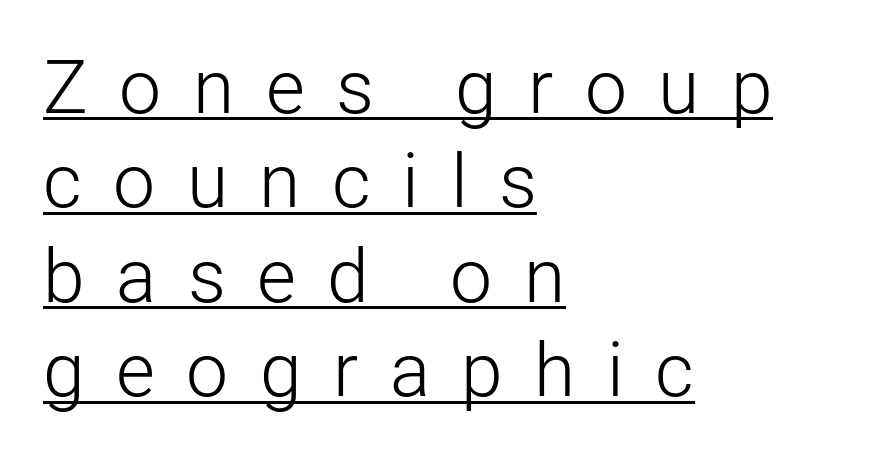
The typesetter has applied underlining to the passage shown. Do the characters align in a grid? No, the font is proportional. Caption: face not bold, strokes unweighted. Posture: upright roman. Students, observe: this is what conventionally led text looks like.
